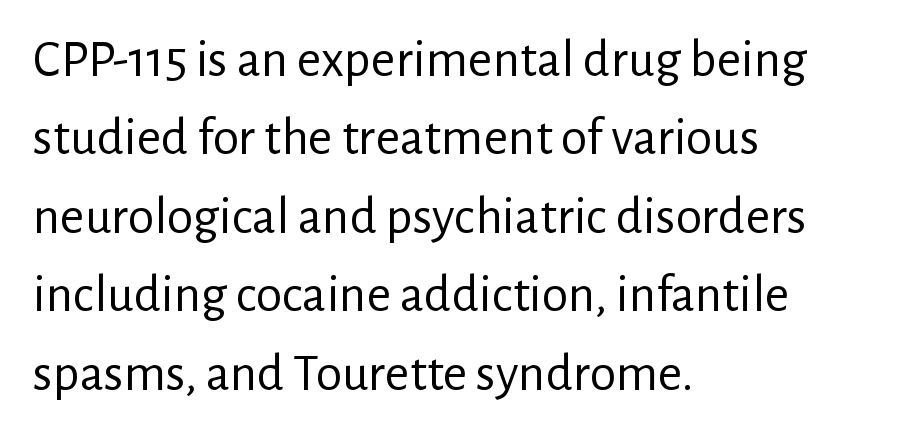
Q: Is the text bold? A: No.
Q: Is the text italic (slanted)? A: No, it is upright.
Q: Is the typeface a serif or a sans-serif typeface? A: Sans-serif.
Q: Is the text underlined? A: No.
Q: How is the paragraph aligned? A: Left-aligned.
Q: Is the spacing between letters normal or unusually wide? A: Normal.
Q: Is the spacing between lines tight, normal or loose? A: Normal.
Q: Width (condensed, normal, or wide)? A: Normal.
Q: Stroke contrast? A: Low.
Q: x-height? A: Medium.
Q: Monospaced? A: No.
